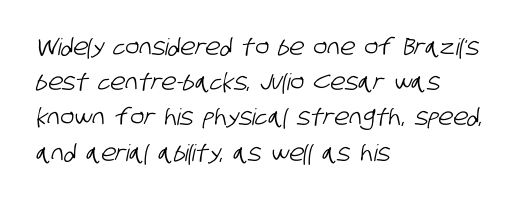
The image shows 23 px text type; set left-aligned, normal line spacing (1.53x), normal letter spacing, not underlined.
